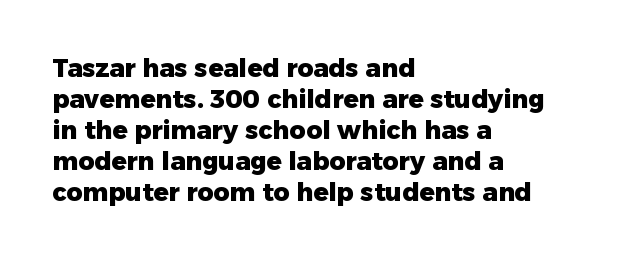
{"italic": "no", "bold": "yes", "underline": "no", "align": "left", "line_spacing_ratio": 1.24, "letter_spacing": "normal", "letter_spacing_em": 0.0, "glyph_px": 25}
